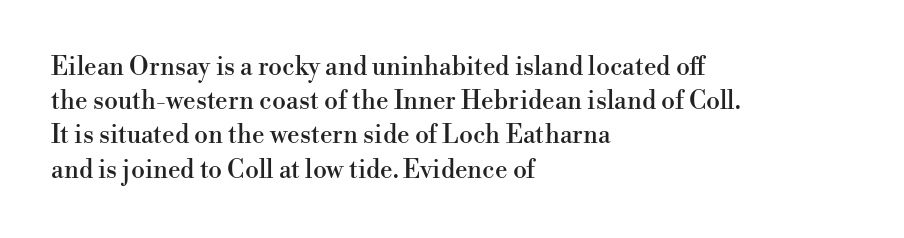
The lettering holds an erect, upright posture throughout. Nobody drew a line under any word here. This rendering uses left alignment, leaving the right contour irregular. Each new line begins a customary step beneath the previous one. Students, note that the glyphs here touch the page at normal intervals.
